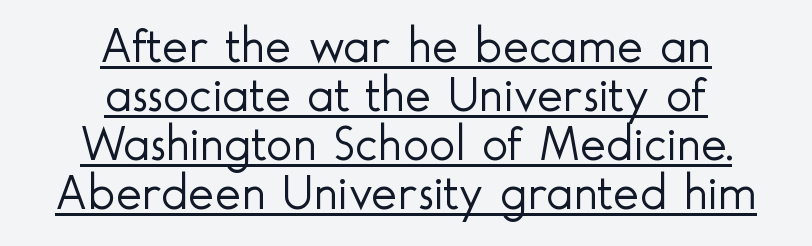
{"serif": "no", "italic": "no", "bold": "no", "weight": "light", "width": "normal", "x_height": "small", "monospaced": "no", "underline": "yes", "align": "center", "line_spacing": "tight", "line_spacing_ratio": 0.98, "letter_spacing": "normal", "letter_spacing_em": 0.0, "glyph_px": 50}
